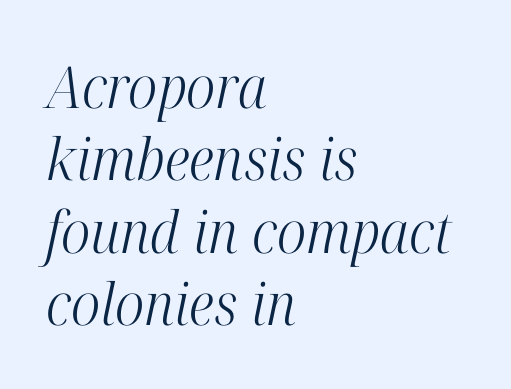
{"serif": "yes", "italic": "yes", "lean": "right", "slant_degrees": 12, "bold": "no", "weight": "light", "width": "condensed", "stroke_contrast": "high", "x_height": "medium", "monospaced": "no", "underline": "no", "align": "left", "line_spacing": "normal", "line_spacing_ratio": 1.25, "letter_spacing": "normal", "letter_spacing_em": 0.0, "glyph_px": 58}
